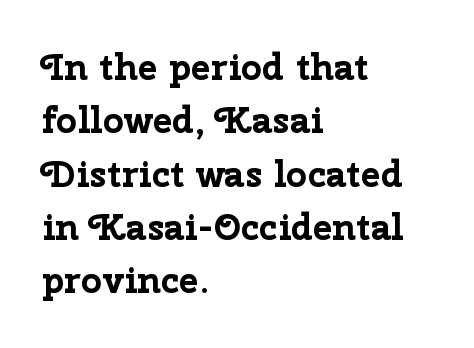
The face used here has the dense, thick strokes of a bold. Check under the words: just untouched page. Caption: multi-line text, flush left, ragged right. The face used here is rendered with its standard letterfit. Spacing verdict: proportional, widths tailored to each character.
